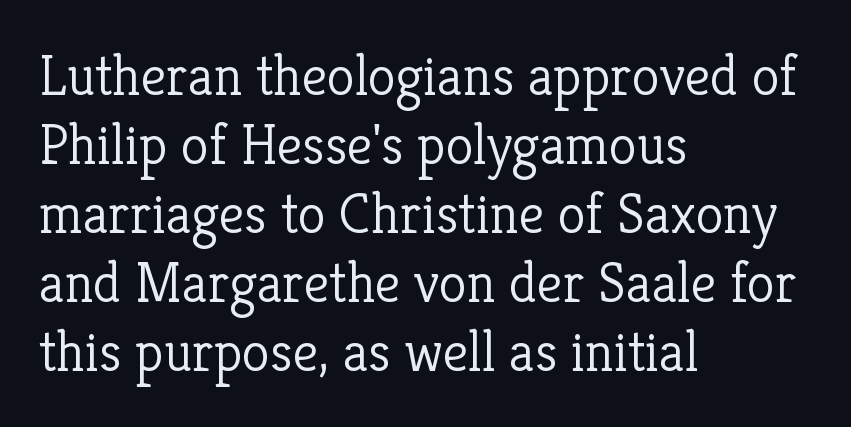
Teacher's note: observe the even left margin — that is flush-left alignment. Nope, not italic — everything's standing straight. These lines are rendered in a variable-pitch font. Students, note that the glyphs here touch the page at normal intervals. A serif font was chosen for this passage. These glyphs show unthickened strokes, regular width or finer.
